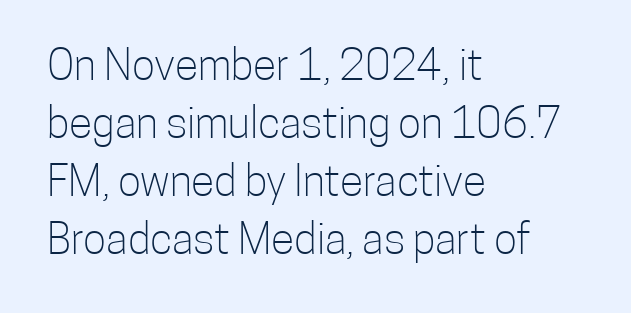
One-word summary of the alignment: left. In terms of posture, this sample is upright. Is this a heavy cut? Hardly; it is regular or lighter. Quick note: underline off.
